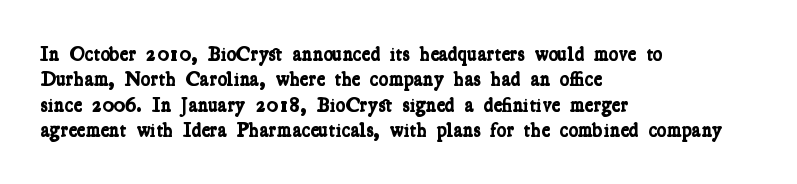
{"bold": "yes", "underline": "no", "align": "left", "line_spacing": "normal", "line_spacing_ratio": 1.27, "letter_spacing": "normal", "letter_spacing_em": 0.0, "glyph_px": 20}
